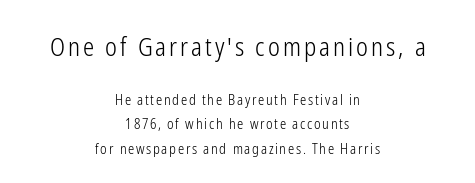
{"italic": "no", "bold": "no", "underline": "no", "align": "center", "line_spacing_ratio": 1.73, "larger_block": "first", "size_ratio": 1.79, "glyph_px": 25}
